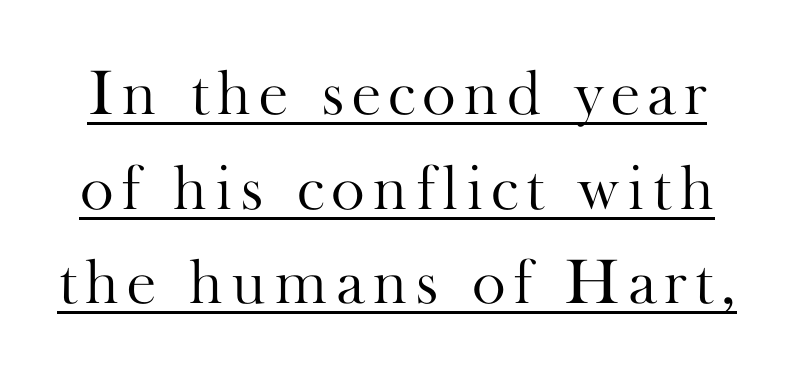
A quiet, ordinary-to-light weight characterises the typeface. What kind of face is this? One with serifs. Underlining? Definitely there. Vertically, the passage feels balanced, rows spaced as you'd expect.
